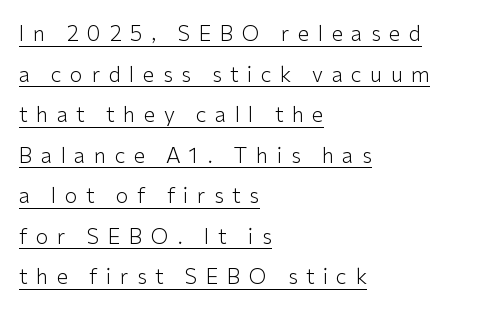
The space between consecutive lines is lavish. Each line of the rendering has a horizontal stroke beneath the glyphs. The characters are drawn with everyday or finer stroke widths. Nope, not italic — everything's standing straight. Which margin do the lines hug? The left one — the right edge is uneven.
